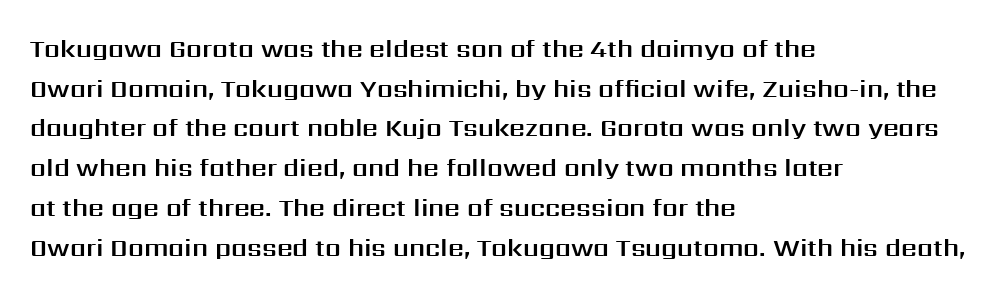
The image shows 25 px text type, upright; set left-aligned, normal line spacing (1.59x), normal letter spacing, not underlined.
